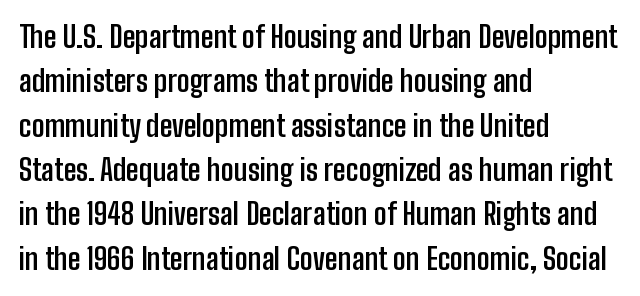
The image shows 29 px semibold, condensed sans-serif type, upright; set left-aligned, normal line spacing (1.53x), normal letter spacing, not underlined; low stroke contrast and a medium x-height.
